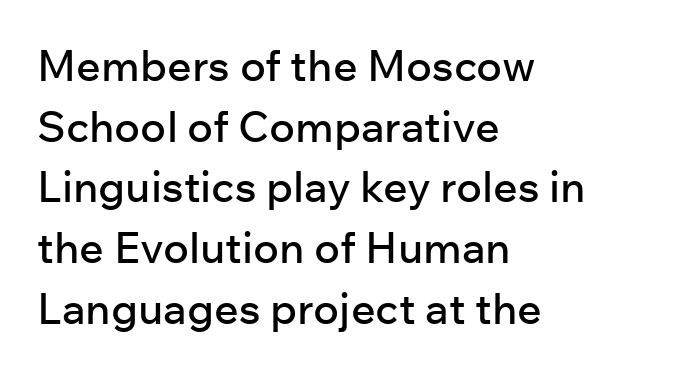
The image shows 43 px sans-serif type, upright; set left-aligned, normal line spacing (1.41x), normal letter spacing, not underlined; low stroke contrast and a medium x-height.
